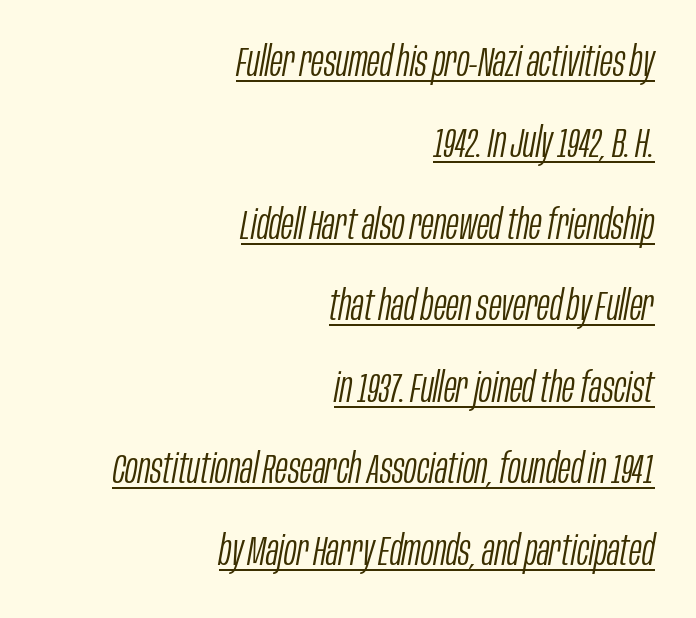
{"italic": "yes", "lean": "right", "slant_degrees": 10, "bold": "no", "weight": "light", "width": "condensed", "stroke_contrast": "low", "x_height": "large", "monospaced": "no", "underline": "yes", "align": "right", "line_spacing": "loose", "line_spacing_ratio": 1.94, "letter_spacing": "normal", "letter_spacing_em": 0.0, "glyph_px": 42}
